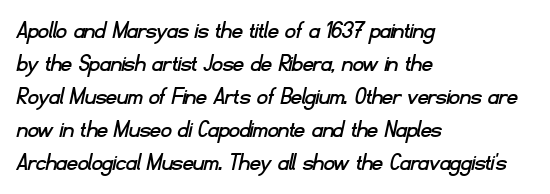
A student would call this left alignment; a typographer would say flush left, rag right. This block has exactly the height ordinary leading produces. The strip under each line holds only bare page. A typesetter would call this zero additional tracking.
